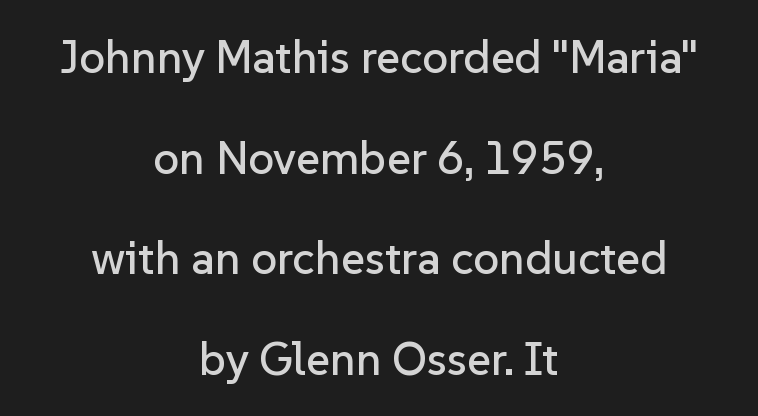
The image shows 46 px sans-serif type, upright; set centered, loose line spacing (2.19x), normal letter spacing, not underlined; low stroke contrast and a medium x-height.
